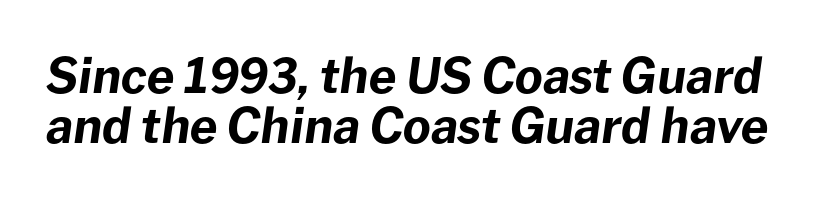
Q: Is the text bold? A: Yes.
Q: Is the text italic (slanted)? A: Yes, it leans right by about 8 degrees.
Q: Is the text underlined? A: No.
Q: Is the spacing between letters normal or unusually wide? A: Normal.
Q: Is the spacing between lines tight, normal or loose? A: Tight.
Q: Width (condensed, normal, or wide)? A: Normal.
Q: Stroke contrast? A: Low.
Q: x-height? A: Medium.
Q: Monospaced? A: No.
